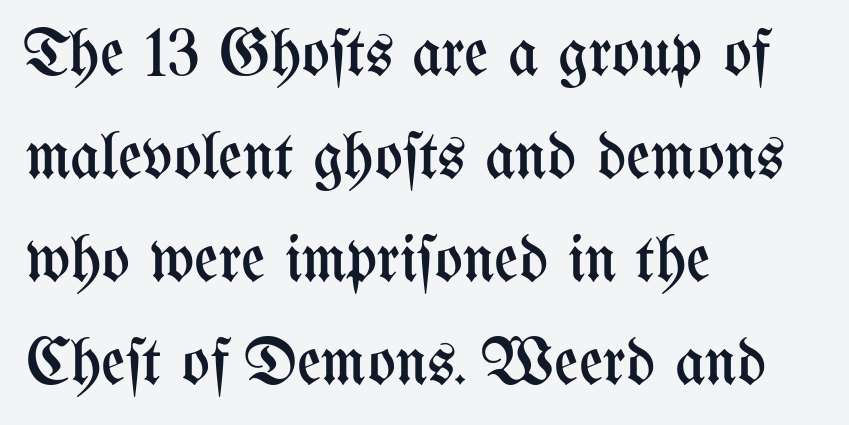
The foot of each line stays bare and open. Stroke mass is kept to a normal reading level or below. Horizontal alignment here is leftward, the default for most running prose. Tracking here is standard; glyphs follow each other at the usual distance.
